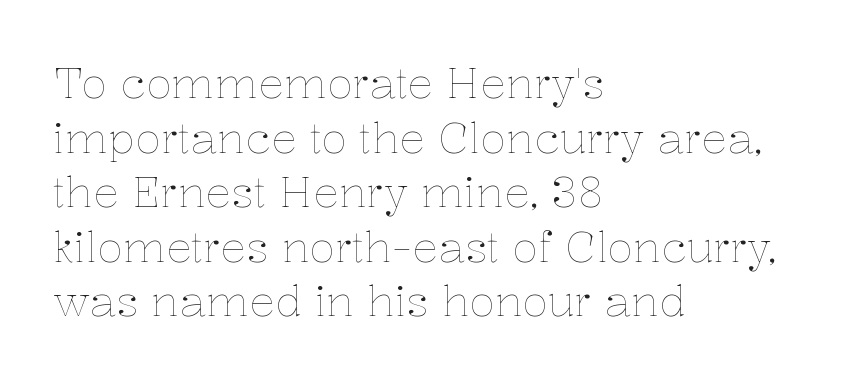
Q: Is the text bold? A: No.
Q: Is the text italic (slanted)? A: No, it is upright.
Q: Is the text underlined? A: No.
Q: How is the paragraph aligned? A: Left-aligned.
Q: Is the spacing between letters normal or unusually wide? A: Normal.
Q: Is the spacing between lines tight, normal or loose? A: Normal.
Q: Width (condensed, normal, or wide)? A: Normal.
Q: Stroke contrast? A: Low.
Q: x-height? A: Medium.
Q: Monospaced? A: No.
